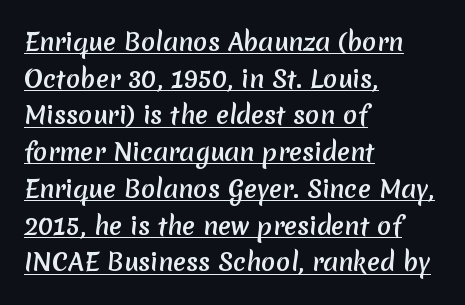
{"bold": "yes", "underline": "yes", "align": "left", "line_spacing": "normal", "line_spacing_ratio": 1.53, "letter_spacing": "normal", "letter_spacing_em": 0.0, "glyph_px": 24}
